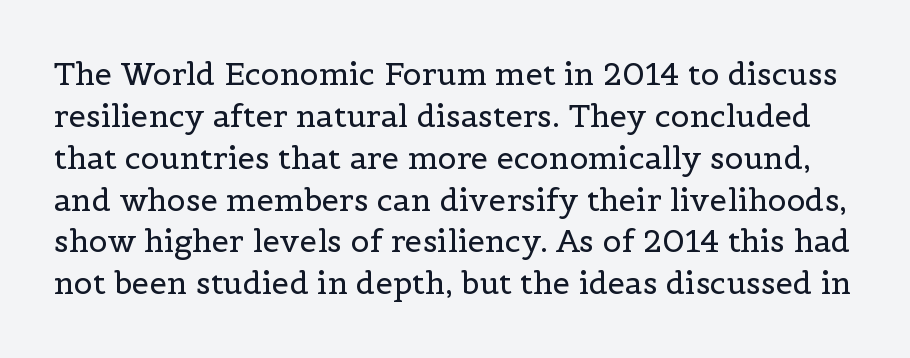
Is there much room between lines? A standard amount, neither cramped nor airy. Inter-character spacing is left at the font's built-in metrics. Varying glyph widths throughout — classic text-font behaviour. Italic: no, the glyphs are upright roman.
